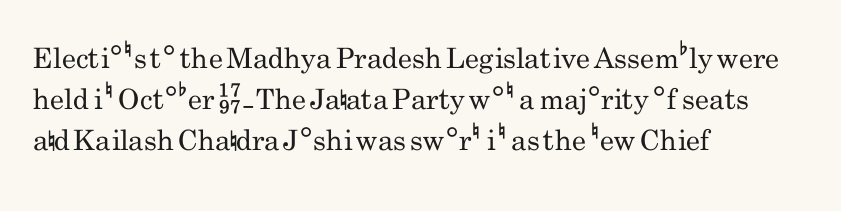
Q: Is the text bold? A: No.
Q: Is the text italic (slanted)? A: No, it is upright.
Q: Is the typeface a serif or a sans-serif typeface? A: Sans-serif.
Q: Is the text underlined? A: No.
Q: How is the paragraph aligned? A: Left-aligned.
Q: Is the spacing between letters normal or unusually wide? A: Normal.
Q: Is the spacing between lines tight, normal or loose? A: Normal.
Q: Width (condensed, normal, or wide)? A: Condensed.
Q: Stroke contrast? A: Low.
Q: x-height? A: Small.
Q: Monospaced? A: No.
